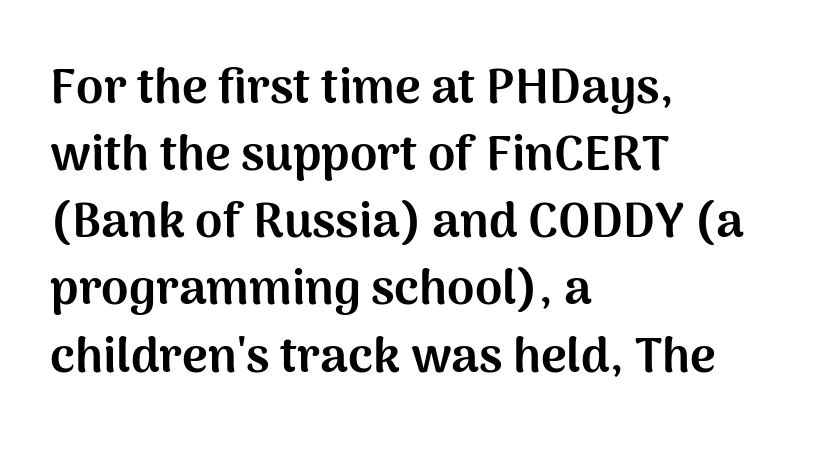
Q: Is the text bold? A: Yes.
Q: Is the text italic (slanted)? A: No, it is upright.
Q: Is the typeface a serif or a sans-serif typeface? A: Sans-serif.
Q: Is the text underlined? A: No.
Q: How is the paragraph aligned? A: Left-aligned.
Q: Is the spacing between letters normal or unusually wide? A: Normal.
Q: Is the spacing between lines tight, normal or loose? A: Normal.
Q: Width (condensed, normal, or wide)? A: Normal.
Q: Stroke contrast? A: Medium.
Q: x-height? A: Medium.
Q: Monospaced? A: No.
